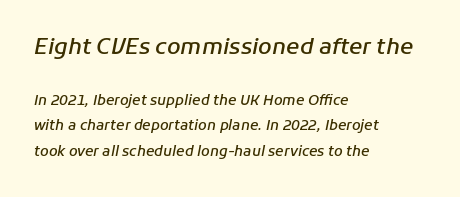
Which margin do the lines hug? The left one — the right edge is uneven. In terms of weight, the rendering is demibold, just under bold. Any mark beneath the type? The region is blank. The letters are slanted; this is an italic face. Inter-character spacing is left at the font's built-in metrics. You get the large type first, then a drop to smaller type.
